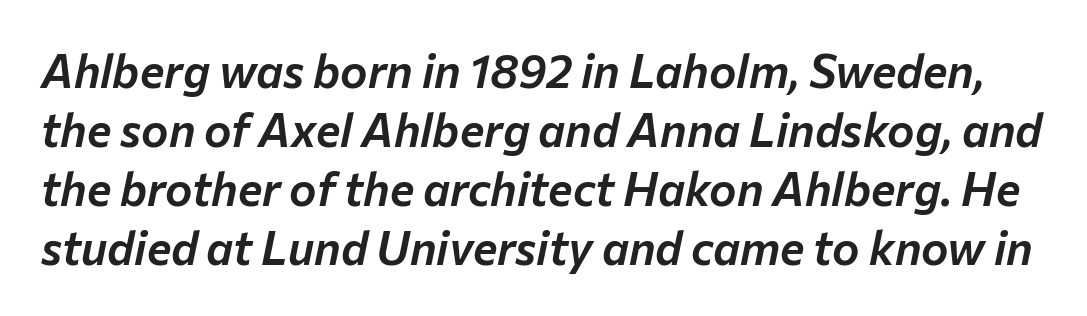
Q: Is the text italic (slanted)? A: Yes, it leans right by about 12 degrees.
Q: Is the text underlined? A: No.
Q: Is the spacing between letters normal or unusually wide? A: Normal.
Q: Is the spacing between lines tight, normal or loose? A: Normal.
Q: Width (condensed, normal, or wide)? A: Normal.
Q: Stroke contrast? A: Low.
Q: x-height? A: Medium.
Q: Monospaced? A: No.
